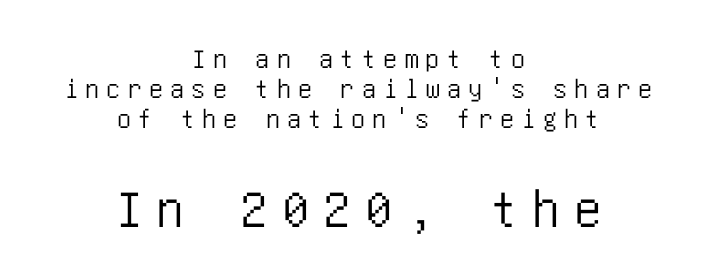
Q: Is the text italic (slanted)? A: No, it is upright.
Q: Is the typeface a serif or a sans-serif typeface? A: Sans-serif.
Q: Is the text underlined? A: No.
Q: How is the paragraph aligned? A: Centered.
Q: Is the spacing between letters normal or unusually wide? A: Unusually wide.
Q: Is the spacing between lines tight, normal or loose? A: Tight.
Q: Which block of text is set in a larger size, the first (top) or the second (bottom)? A: The second (bottom) one.
Q: Width (condensed, normal, or wide)? A: Condensed.
Q: Stroke contrast? A: Low.
Q: x-height? A: Large.
